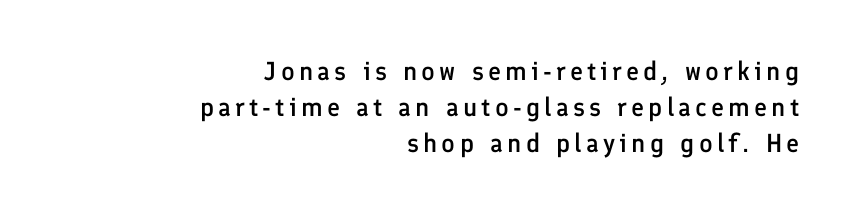
This block has exactly the height ordinary leading produces. Firm but not heavy-handed strokes: this text is semibold. Words float on clear page, feet unadorned. Short and long lines alike share a common ending point at right. You can tell it's not italic because the verticals are truly vertical.
